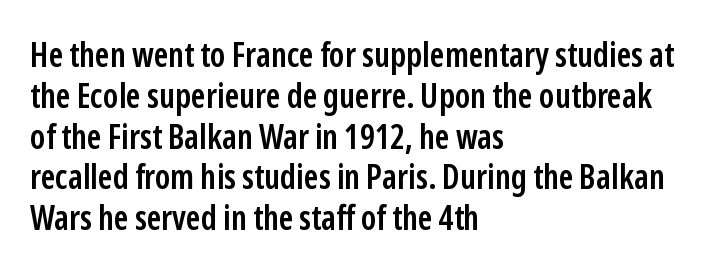
The image shows 34 px semibold, condensed sans-serif type, upright; set left-aligned, line spacing 1.2x, normal letter spacing, not underlined; low stroke contrast and a medium x-height.
